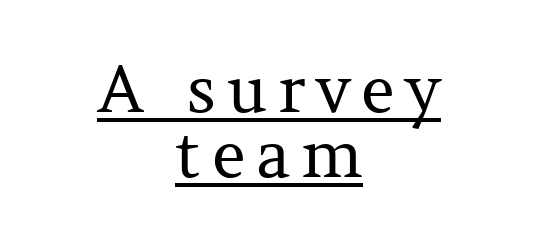
Q: Is the text bold? A: No.
Q: Is the text italic (slanted)? A: No, it is upright.
Q: Is the typeface a serif or a sans-serif typeface? A: Serif.
Q: Is the text underlined? A: Yes.
Q: How is the paragraph aligned? A: Centered.
Q: Is the spacing between lines tight, normal or loose? A: Tight.
Q: Width (condensed, normal, or wide)? A: Normal.
Q: Stroke contrast? A: Medium.
Q: x-height? A: Medium.
Q: Monospaced? A: No.
